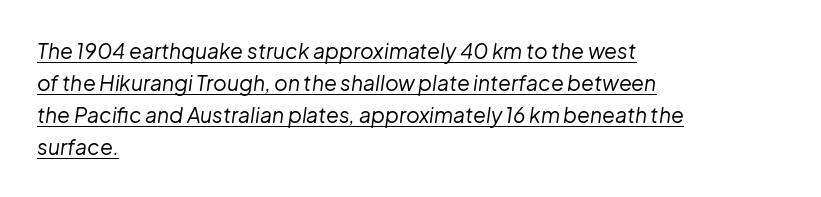
Decoration check: the copy is underlined. The rendering uses a moderate line-height, typical for paragraphs. The cut favours lightness, reaching ordinary text weight at its darkest. Typeset ragged right — the left edge is the straight one. The letters are slanted; this is an italic face. How are the letters spaced? Ordinarily, with no added tracking.
